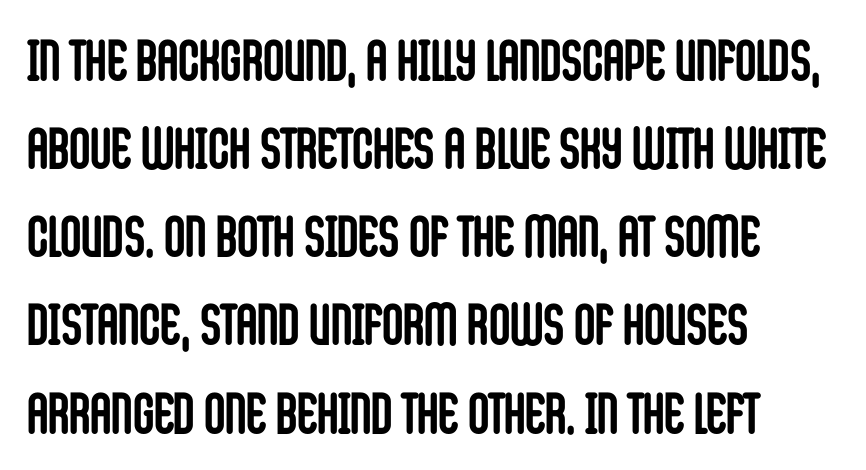
{"serif": "no", "italic": "no", "bold": "yes", "weight": "semibold", "width": "condensed", "stroke_contrast": "low", "x_height": "large", "monospaced": "no", "underline": "no", "align": "left", "line_spacing": "normal", "line_spacing_ratio": 1.52, "letter_spacing": "normal", "letter_spacing_em": 0.0, "glyph_px": 58}
